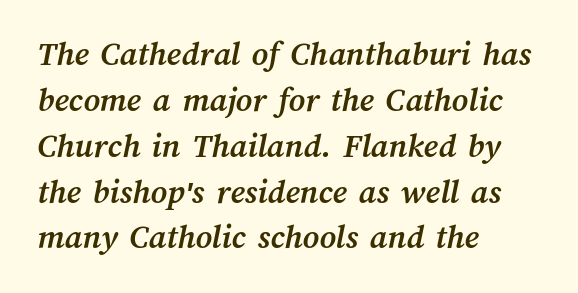
{"bold": "yes", "weight": "semibold", "width": "normal", "stroke_contrast": "medium", "x_height": "medium", "monospaced": "no", "underline": "no", "align": "left", "line_spacing": "normal", "line_spacing_ratio": 1.31, "letter_spacing": "normal", "letter_spacing_em": 0.0, "glyph_px": 35}
